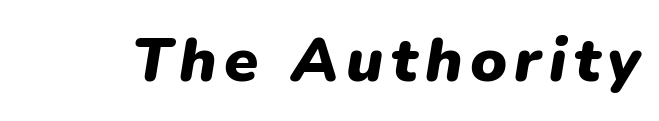
Does the weight exceed regular? Yes, all the way to bold. Beneath every word, the page is bare. These lines are rendered in a variable-pitch font. Would a proofreader flag this as italicized? Yes.
